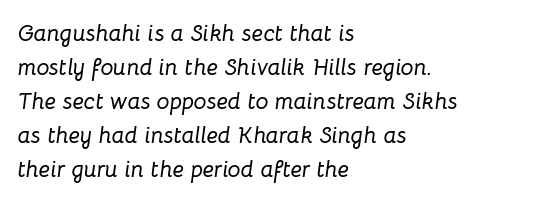
The image shows 23 px text type, italic (leaning right); set left-aligned, normal line spacing (1.48x), normal letter spacing, not underlined.
